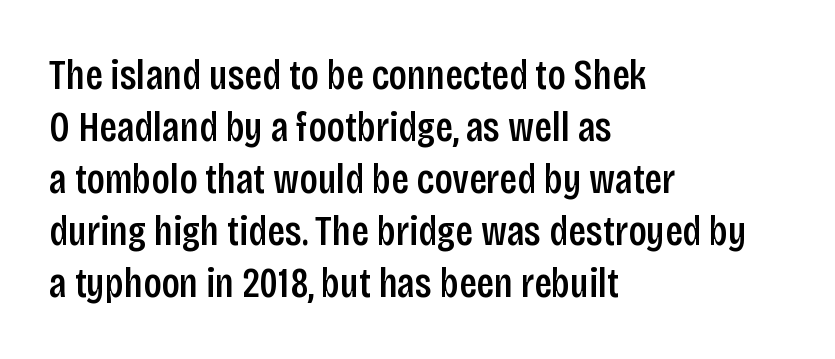
The image shows 42 px semibold, condensed sans-serif type, upright; set left-aligned, line spacing 1.24x, normal letter spacing, not underlined; low stroke contrast and a large x-height.
